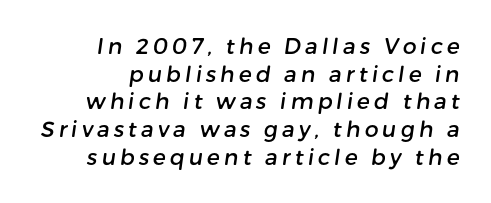
The designer left line spacing at the default. The baseline area is clear. Casual observation: everything's shoved over to the right.
